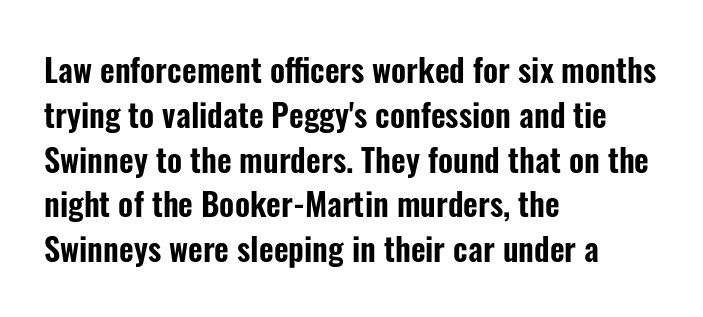
Each letter's strokes conclude bluntly, with no projecting serifs. The rendering uses natural spacing where letterforms have individual widths. All the whitespace from short lines collects on the right. Normally led — the rows are evenly, conventionally spaced. The string is rendered with underlining switched off.
